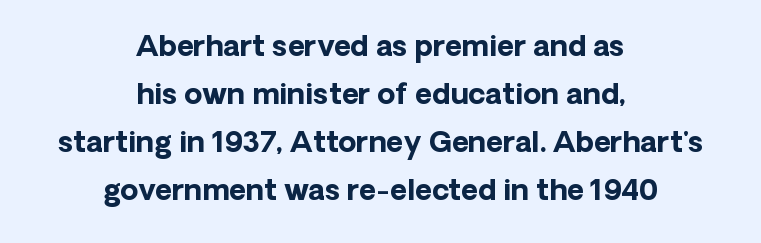
The whitespace from short lines is split evenly between both sides. The letters carry no serifs — their stems end cleanly without finishing strokes. These lines are rendered in a variable-pitch font. Designer's note — italics off, roman on. Lines of text with bare space underneath.
